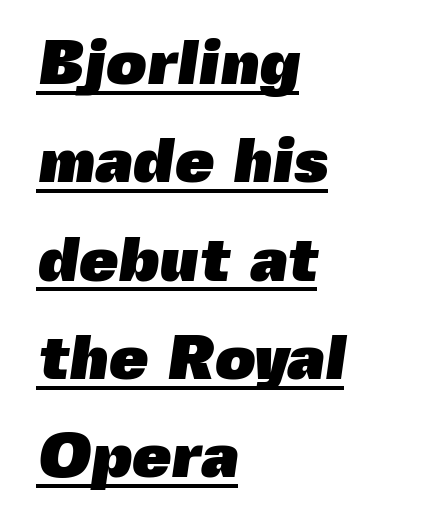
{"serif": "no", "bold": "yes", "weight": "heavy", "width": "normal", "x_height": "medium", "monospaced": "no", "underline": "yes", "align": "left", "line_spacing": "normal", "line_spacing_ratio": 1.56, "letter_spacing": "normal", "letter_spacing_em": 0.0, "glyph_px": 63}
